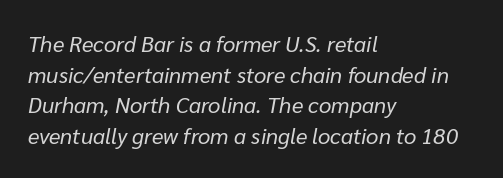
A quiet, ordinary-to-light weight characterises the typeface. The letters sit at their default tracking, neither squeezed nor spread. Leading matches the norm, producing a regular column. Honestly, there is no underline to notice here at all. Compared with a centered layout, this one pins lines to the left instead. The face used here has a pronounced slope to its letters.
